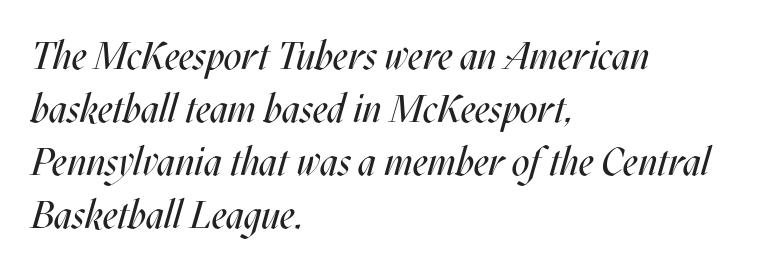
Q: Is the text bold? A: No.
Q: Is the text italic (slanted)? A: Yes, it leans right by about 17 degrees.
Q: Is the text underlined? A: No.
Q: How is the paragraph aligned? A: Left-aligned.
Q: Is the spacing between letters normal or unusually wide? A: Normal.
Q: Is the spacing between lines tight, normal or loose? A: Normal.
Q: Width (condensed, normal, or wide)? A: Condensed.
Q: Stroke contrast? A: Medium.
Q: x-height? A: Large.
Q: Monospaced? A: No.
